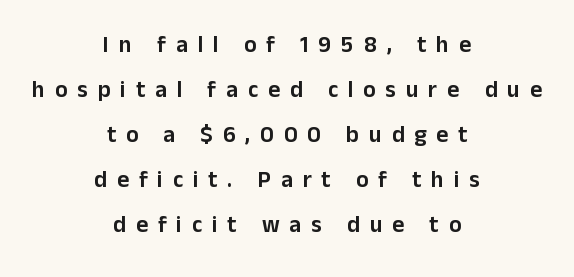
Rendered with straight, roman letterforms. Compared with typical paragraphs, the rows here are farther apart. A clean baseline with only descenders dipping below it. Neither beginnings nor endings align; midpoints do.
